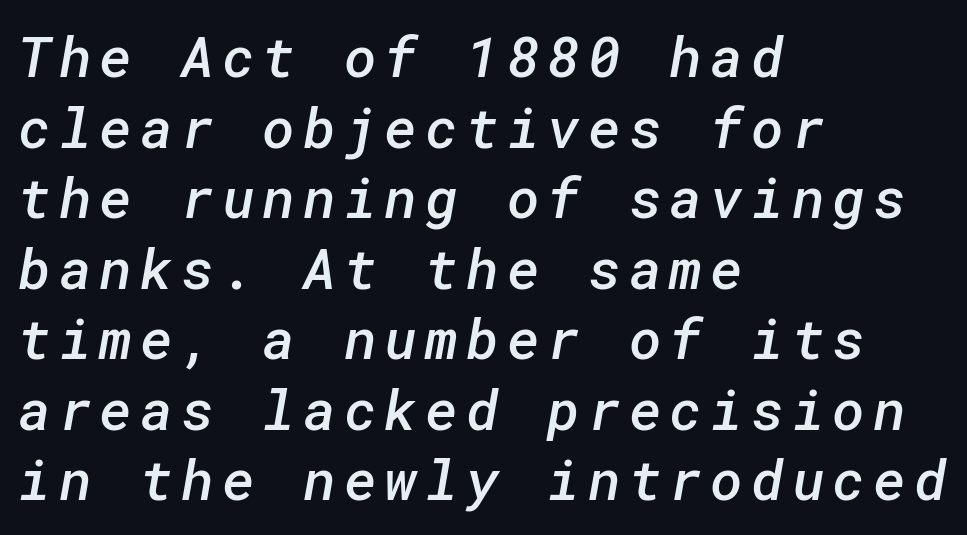
{"serif": "no", "bold": "semi", "weight": "semibold", "width": "normal", "stroke_contrast": "low", "x_height": "medium", "underline": "no", "align": "left", "line_spacing": "normal", "line_spacing_ratio": 1.26, "glyph_px": 56}
